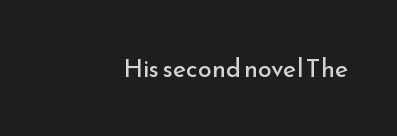
{"italic": "no", "bold": "no", "underline": "no", "letter_spacing": "normal", "letter_spacing_em": 0.0, "glyph_px": 25}
